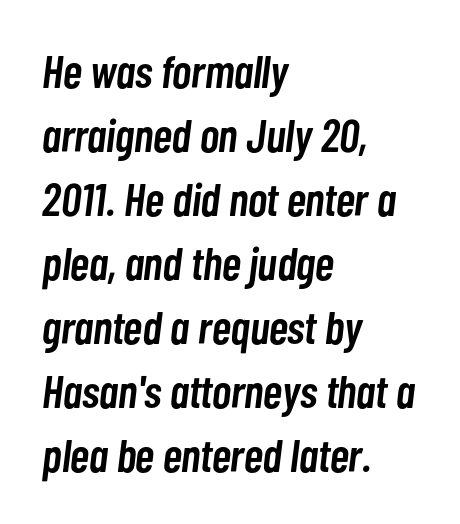
{"italic": "yes", "lean": "right", "slant_degrees": 7, "bold": "semi", "weight": "semibold", "width": "condensed", "stroke_contrast": "low", "x_height": "medium", "monospaced": "no", "underline": "no", "align": "left", "line_spacing": "normal", "line_spacing_ratio": 1.39, "letter_spacing": "normal", "letter_spacing_em": 0.0, "glyph_px": 46}
